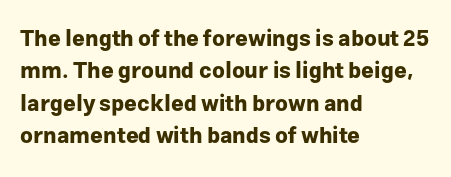
This block has exactly the height ordinary leading produces. A roman cut, with each character standing at attention. Typesetter's note: full bold, strokes at maximum text heaviness. The rendering anchors every line to the left-hand side.
